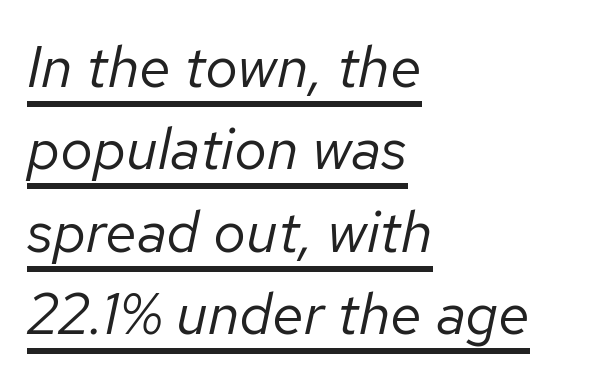
The image shows 58 px regular-weight type, italic (leaning right); set left-aligned, normal line spacing (1.42x), normal letter spacing, underlined; low stroke contrast and a medium x-height.
